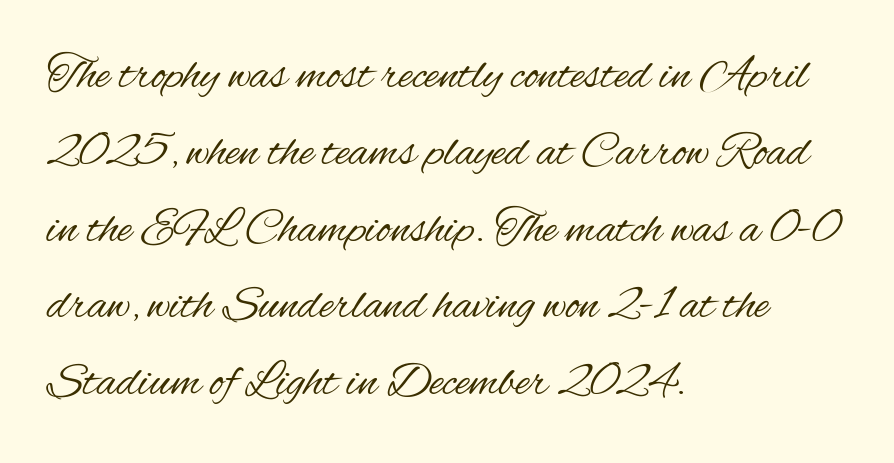
{"serif": "no", "bold": "no", "weight": "regular", "width": "condensed", "stroke_contrast": "medium", "x_height": "small", "monospaced": "no", "underline": "no", "align": "left", "line_spacing": "normal", "line_spacing_ratio": 1.6, "letter_spacing": "normal", "letter_spacing_em": 0.0, "glyph_px": 48}
